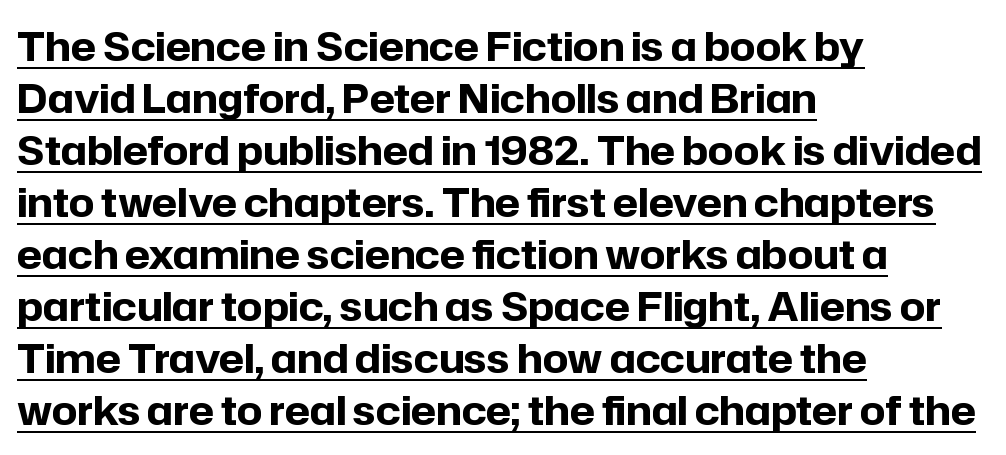
Q: Is the text bold? A: Yes.
Q: Is the text italic (slanted)? A: No, it is upright.
Q: Is the typeface a serif or a sans-serif typeface? A: Sans-serif.
Q: Is the text underlined? A: Yes.
Q: How is the paragraph aligned? A: Left-aligned.
Q: Is the spacing between letters normal or unusually wide? A: Normal.
Q: Is the spacing between lines tight, normal or loose? A: Normal.
Q: Width (condensed, normal, or wide)? A: Normal.
Q: Stroke contrast? A: Low.
Q: x-height? A: Medium.
Q: Monospaced? A: No.
